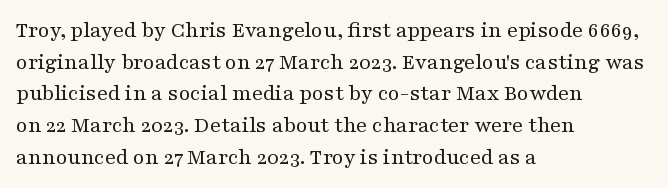
Q: Is the text bold? A: No.
Q: Is the text italic (slanted)? A: No, it is upright.
Q: Is the text underlined? A: No.
Q: How is the paragraph aligned? A: Left-aligned.
Q: Is the spacing between letters normal or unusually wide? A: Normal.
Q: Is the spacing between lines tight, normal or loose? A: Normal.
